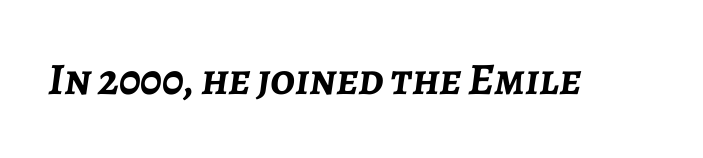
{"italic": "yes", "lean": "right", "slant_degrees": 7, "bold": "yes", "weight": "semibold", "width": "normal", "stroke_contrast": "low", "x_height": "medium", "monospaced": "no", "underline": "no", "letter_spacing": "normal", "letter_spacing_em": 0.0, "glyph_px": 45}
